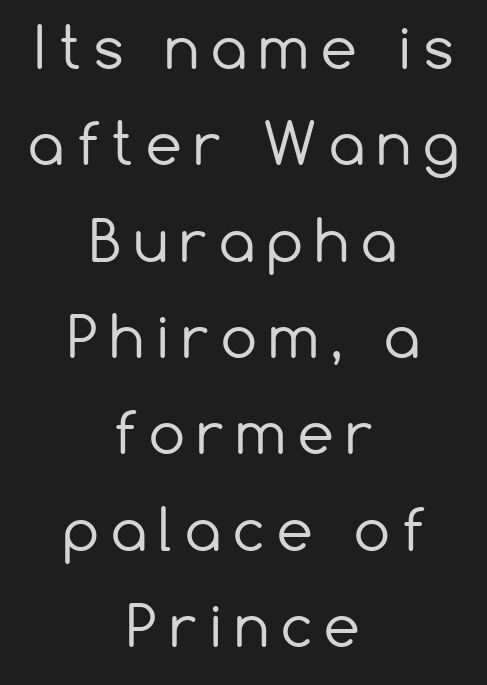
The image shows 57 px regular-weight sans-serif type, upright; set centered, normal line spacing (1.69x), unusually wide letter spacing (+0.22 em), not underlined; low stroke contrast and a medium x-height.
